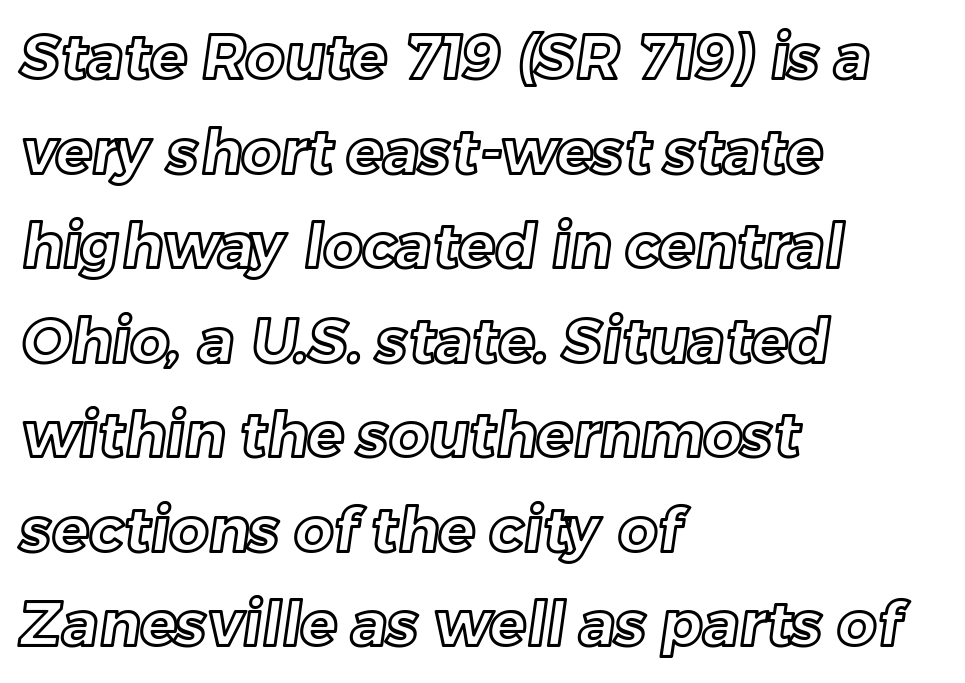
The image shows 61 px text type; set left-aligned, normal line spacing (1.55x), normal letter spacing, not underlined; a medium x-height.
